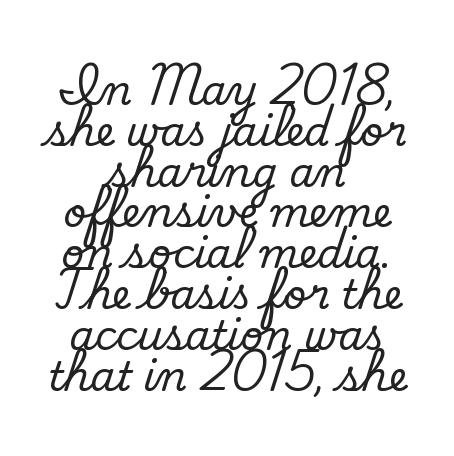
Bold? No — there's no thickening of the strokes. Default kerning and tracking; the words read as compact shapes. A sans-serif font was chosen for this passage. Rows of type sit shoulder to shoulder in the vertical direction.
